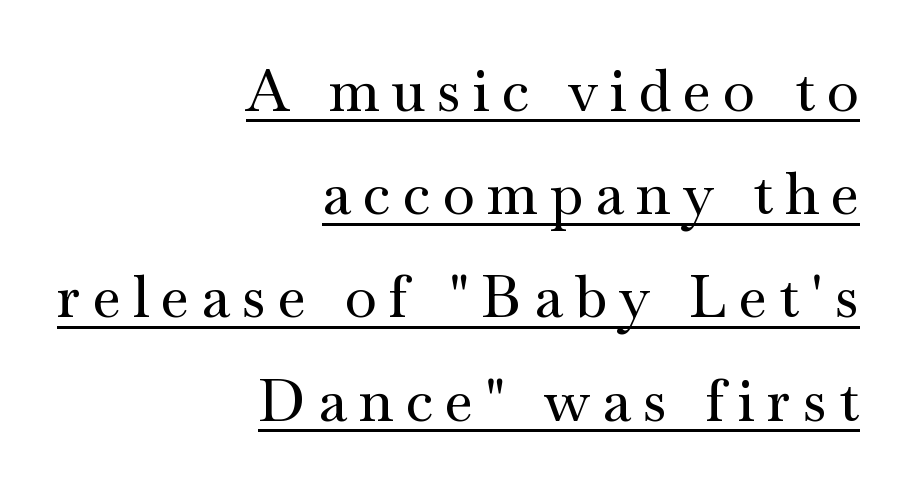
The passage shown has open, widely tracked lettering throughout. Line endings align vertically; line beginnings do not. The designer went with a serif here, giving each stem small feet. Quick note: not italic, upright. Proportional: the letters do not fall into vertical columns. Honestly, the underline is the first thing you notice here.
